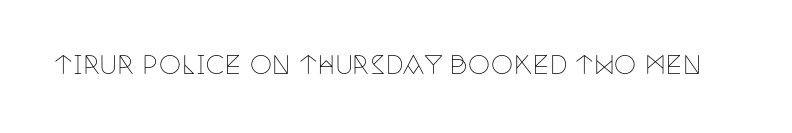
{"italic": "no", "bold": "no", "underline": "no", "letter_spacing": "normal", "letter_spacing_em": 0.0, "glyph_px": 25}
